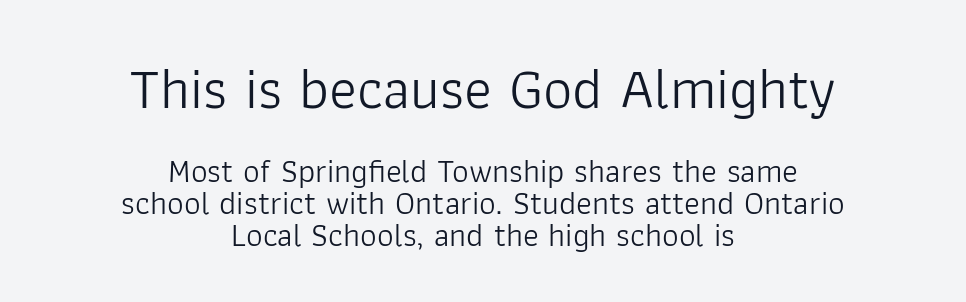
{"serif": "no", "italic": "no", "bold": "no", "weight": "light", "width": "normal", "stroke_contrast": "low", "x_height": "medium", "monospaced": "no", "underline": "no", "align": "center", "line_spacing": "tight", "line_spacing_ratio": 0.97, "letter_spacing": "normal", "letter_spacing_em": 0.0, "larger_block": "first", "size_ratio": 1.76, "glyph_px": 58}
